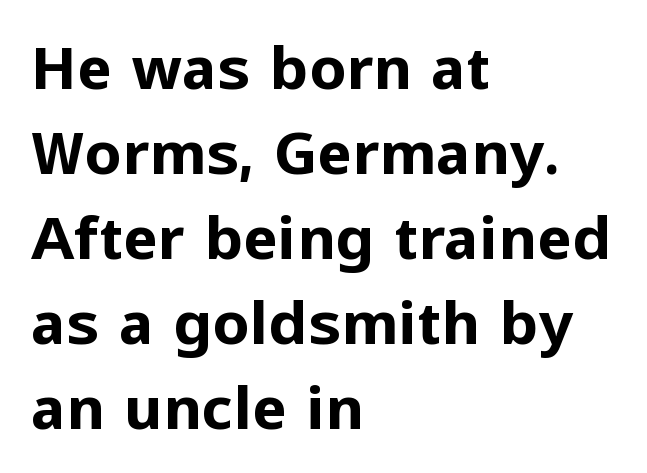
Q: Is the text bold? A: Yes.
Q: Is the text italic (slanted)? A: No, it is upright.
Q: Is the typeface a serif or a sans-serif typeface? A: Sans-serif.
Q: Is the text underlined? A: No.
Q: How is the paragraph aligned? A: Left-aligned.
Q: Is the spacing between letters normal or unusually wide? A: Normal.
Q: Is the spacing between lines tight, normal or loose? A: Normal.
Q: Width (condensed, normal, or wide)? A: Normal.
Q: Stroke contrast? A: Low.
Q: x-height? A: Medium.
Q: Monospaced? A: No.
